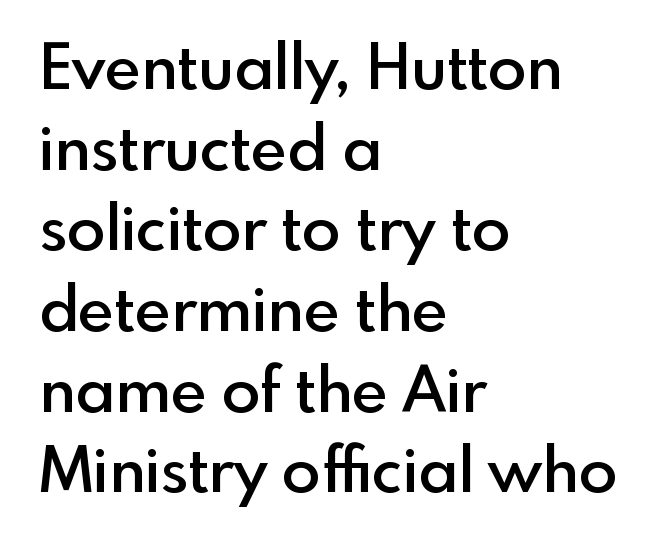
{"serif": "no", "italic": "no", "bold": "semi", "weight": "semibold", "width": "normal", "x_height": "small", "monospaced": "no", "underline": "no", "align": "left", "line_spacing": "normal", "line_spacing_ratio": 1.28, "letter_spacing": "normal", "letter_spacing_em": 0.0, "glyph_px": 63}
